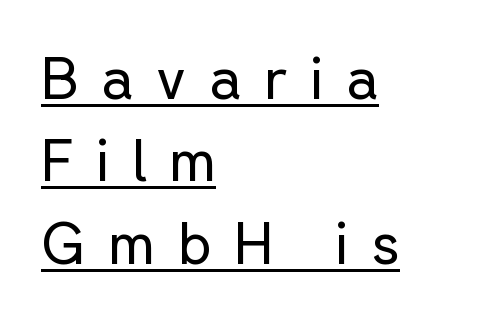
The font is comparable to plain body text, perhaps lighter. Note the varied advance widths — an 'i' is clearly narrower than an 'm'. Substantial extra tracking has been applied to these lines. The lines are quadded left. Quick note: underline on.
